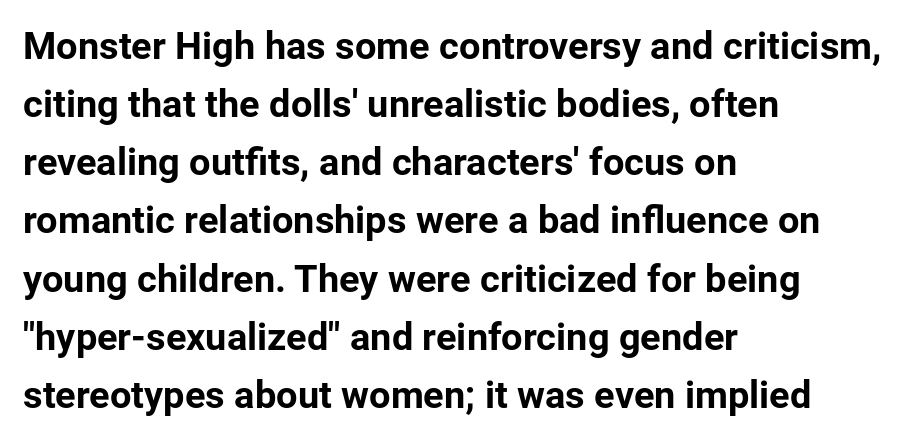
The passage shown is not underscored anywhere. This sample uses a sans-serif face. Upright lettering throughout. Typeset ragged right — the left edge is the straight one.
